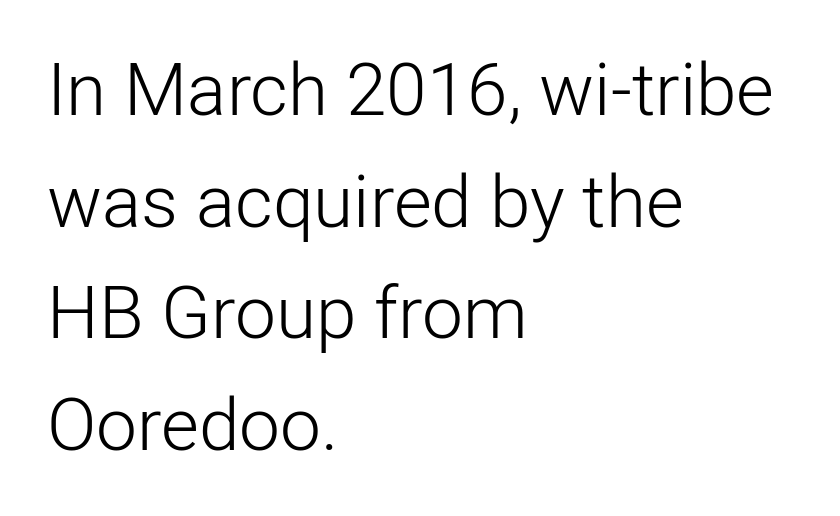
Posture: vertical. Weight: regular or lighter. The type family on display is of the sans-serif kind. Is the block centered? No — it sits flush against the left margin. The leading is moderate, giving the passage an even texture. Letter spacing: default.
